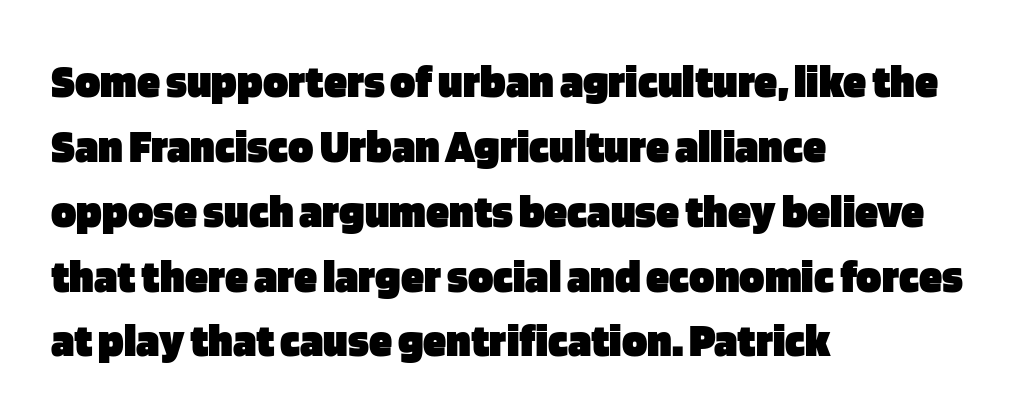
The image shows 47 px heavy sans-serif type, upright; set left-aligned, normal line spacing (1.38x), normal letter spacing, not underlined; low stroke contrast and a large x-height.
